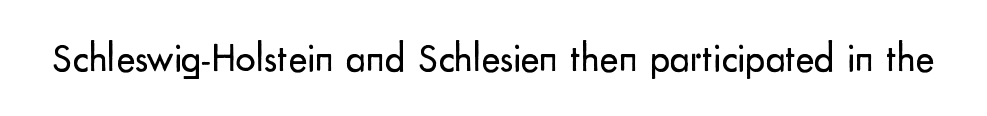
Q: Is the text bold? A: No.
Q: Is the text italic (slanted)? A: No, it is upright.
Q: Is the typeface a serif or a sans-serif typeface? A: Sans-serif.
Q: Is the text underlined? A: No.
Q: Is the spacing between letters normal or unusually wide? A: Normal.
Q: Width (condensed, normal, or wide)? A: Normal.
Q: Stroke contrast? A: Low.
Q: x-height? A: Small.
Q: Monospaced? A: No.
